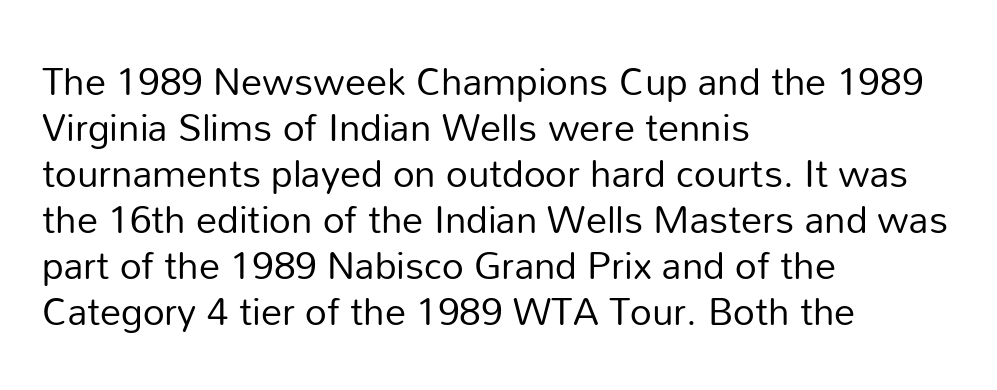
{"serif": "no", "italic": "no", "bold": "no", "weight": "regular", "width": "normal", "stroke_contrast": "low", "x_height": "medium", "monospaced": "no", "underline": "no", "align": "left", "line_spacing_ratio": 1.21, "letter_spacing": "normal", "letter_spacing_em": 0.0, "glyph_px": 38}
